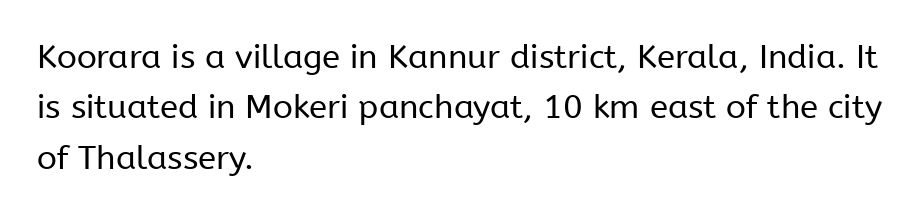
Q: Is the text bold? A: No.
Q: Is the text italic (slanted)? A: No, it is upright.
Q: Is the typeface a serif or a sans-serif typeface? A: Sans-serif.
Q: Is the text underlined? A: No.
Q: How is the paragraph aligned? A: Left-aligned.
Q: Is the spacing between letters normal or unusually wide? A: Normal.
Q: Is the spacing between lines tight, normal or loose? A: Normal.
Q: Width (condensed, normal, or wide)? A: Normal.
Q: Stroke contrast? A: Low.
Q: x-height? A: Medium.
Q: Monospaced? A: No.
